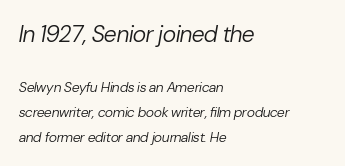
The composition opens big and finishes small. The weight tops out at a normal text grade. Any mark beneath the type? The region is blank. Short note: letters normally spaced. Does the copy run flush right? No — it runs flush left. Notice how the stems are inclined rather than vertical — that's the hallmark of italics.
